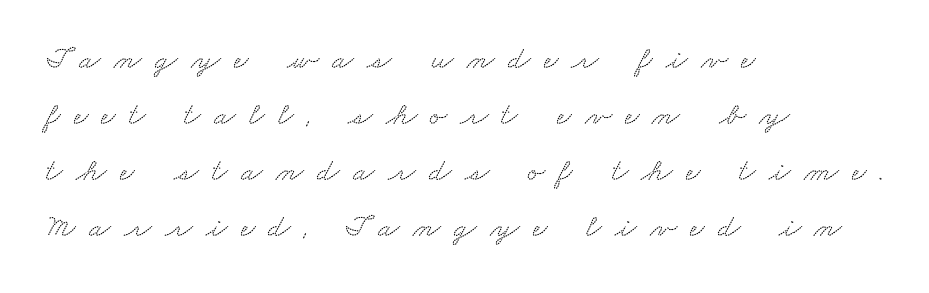
Q: Is the typeface a serif or a sans-serif typeface? A: Serif.
Q: Is the text underlined? A: No.
Q: How is the paragraph aligned? A: Left-aligned.
Q: Is the spacing between letters normal or unusually wide? A: Unusually wide.
Q: Width (condensed, normal, or wide)? A: Wide.
Q: Stroke contrast? A: Low.
Q: x-height? A: Small.
Q: Monospaced? A: No.
